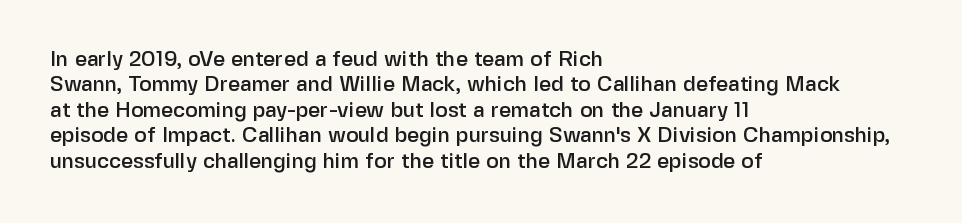
The image shows 21 px text type, upright; set left-aligned, line spacing 1.21x, normal letter spacing, not underlined.
